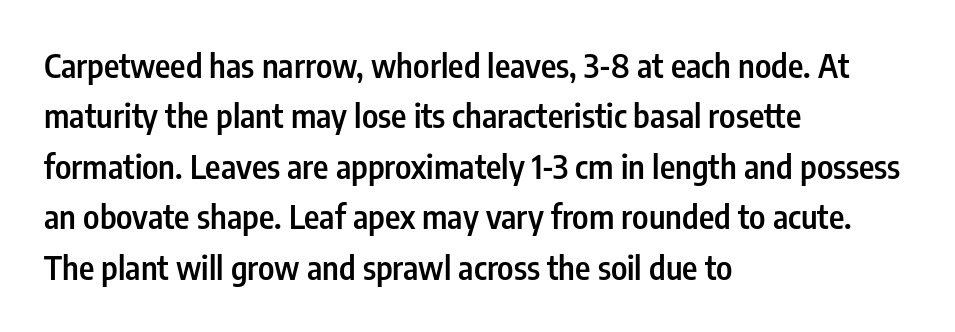
Line beginnings align vertically; line endings do not. The passage shown is semibold, sitting just below true bold. Glance below the letters and you will spot only blank space. The letters advance in unequal steps, a hallmark of proportional type. This sample uses plain, unmodified letter spacing. The designer left line spacing at the default.
